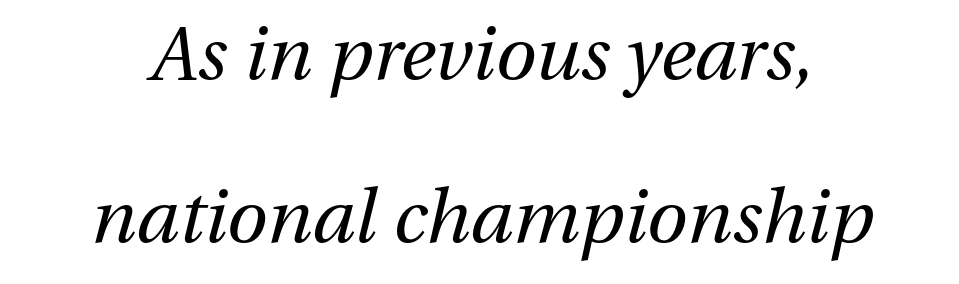
The image shows 74 px regular-weight type, italic (leaning right); set loose line spacing (2.2x), normal letter spacing, not underlined; medium stroke contrast and a medium x-height.
